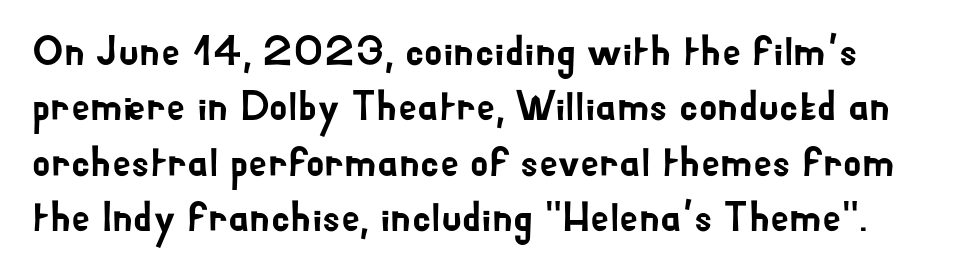
Tracking value appears to be zero — textbook default spacing. Check under the words: just untouched page. The letters carry no serifs — their stems end cleanly without finishing strokes. Each new line begins a customary step beneath the previous one.
